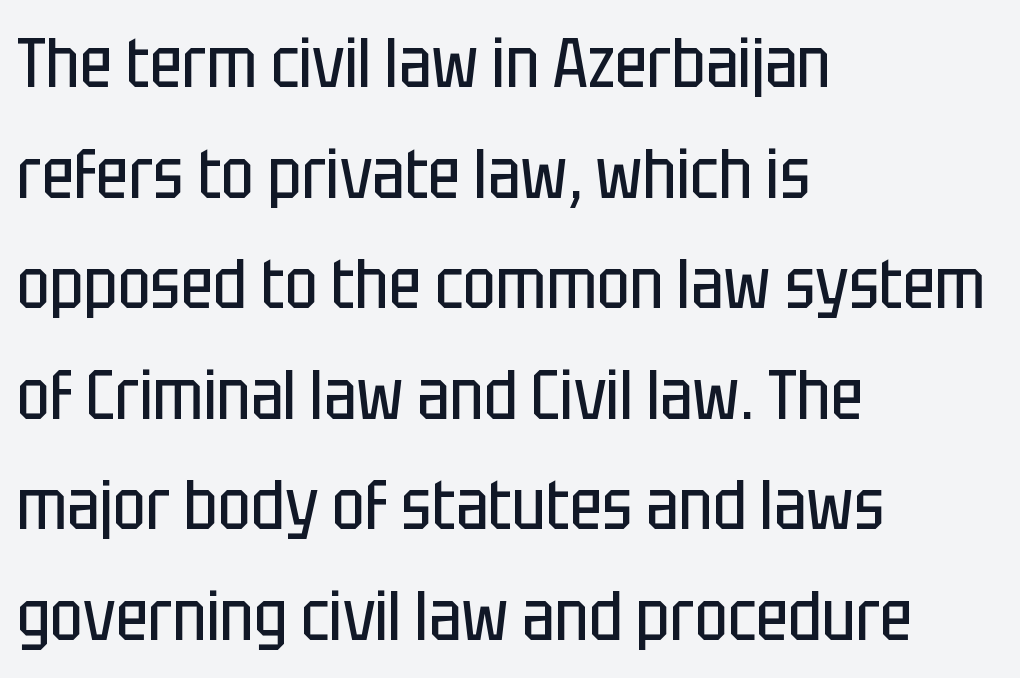
{"serif": "no", "italic": "no", "bold": "no", "weight": "regular", "width": "condensed", "stroke_contrast": "low", "x_height": "large", "monospaced": "no", "underline": "no", "align": "left", "line_spacing": "normal", "line_spacing_ratio": 1.58, "letter_spacing": "normal", "letter_spacing_em": 0.0, "glyph_px": 70}
